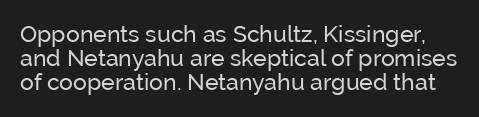
Q: Is the text bold? A: No.
Q: Is the text italic (slanted)? A: No, it is upright.
Q: Is the text underlined? A: No.
Q: Is the spacing between letters normal or unusually wide? A: Normal.
Q: Is the spacing between lines tight, normal or loose? A: Tight.
